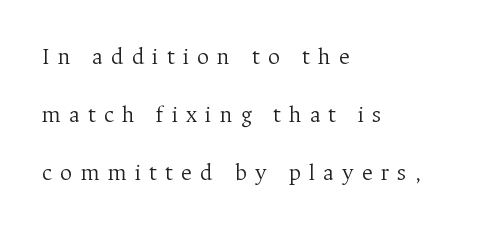
The image shows 24 px text type, upright; set left-aligned, loose line spacing (2.42x), unusually wide letter spacing (+0.33 em), not underlined.
